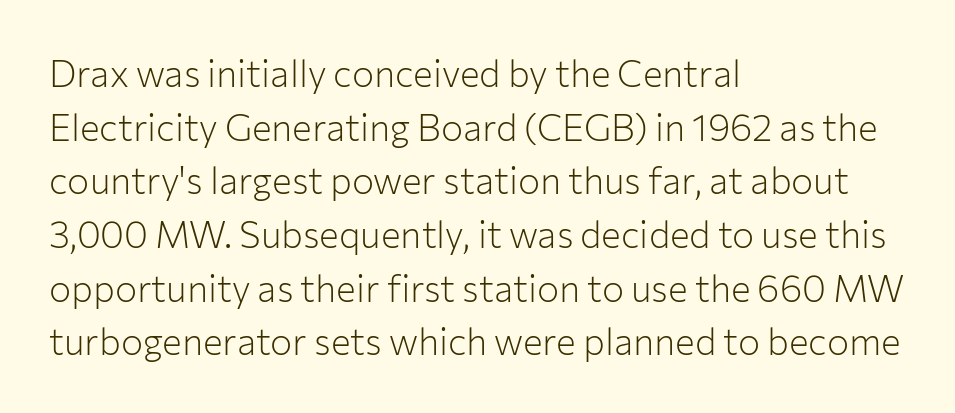
Q: Is the text bold? A: No.
Q: Is the text italic (slanted)? A: No, it is upright.
Q: Is the typeface a serif or a sans-serif typeface? A: Sans-serif.
Q: Is the text underlined? A: No.
Q: How is the paragraph aligned? A: Left-aligned.
Q: Is the spacing between letters normal or unusually wide? A: Normal.
Q: Is the spacing between lines tight, normal or loose? A: Normal.
Q: Width (condensed, normal, or wide)? A: Normal.
Q: Stroke contrast? A: Low.
Q: x-height? A: Medium.
Q: Monospaced? A: No.
